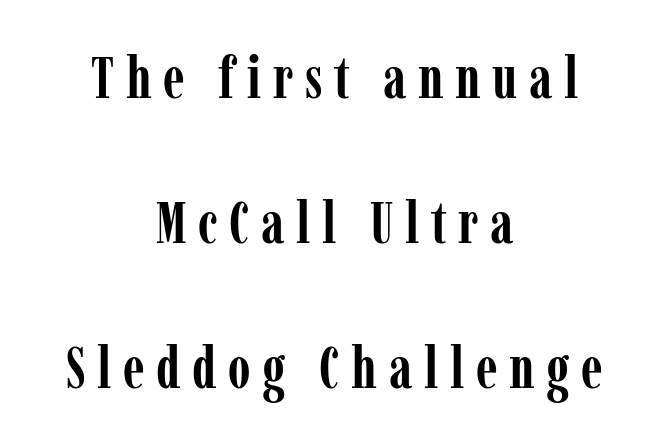
The image shows 58 px semibold, condensed serif type, upright; set centered, loose line spacing (2.5x), unusually wide letter spacing (+0.2 em), not underlined; low stroke contrast and a medium x-height.
